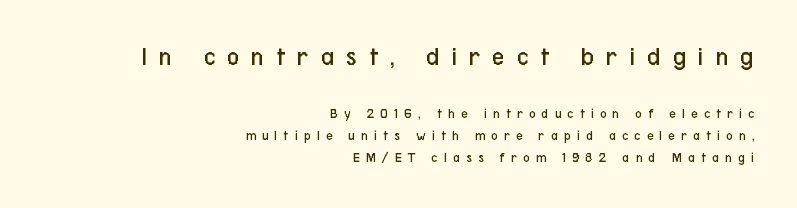
The image shows 27 px text type, upright; set right-aligned, normal line spacing (1.55x), unusually wide letter spacing (+0.44 em), not underlined; the first (top) block is 1.93x larger.
